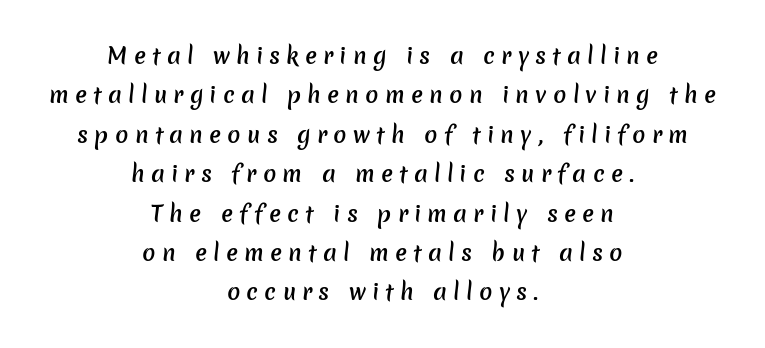
{"bold": "semi", "underline": "no", "align": "center", "line_spacing_ratio": 1.79, "letter_spacing": "wide", "letter_spacing_em": 0.28, "glyph_px": 22}
